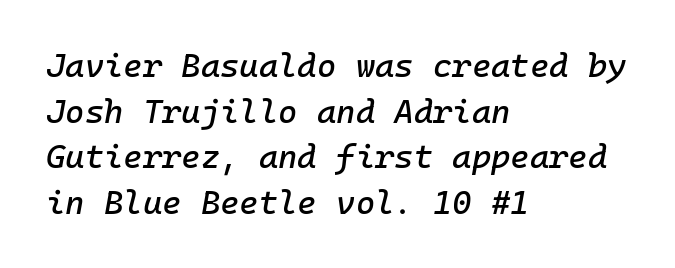
The image shows 33 px text type, italic (leaning right); set left-aligned, normal line spacing (1.38x), normal letter spacing, not underlined; low stroke contrast and a medium x-height.
